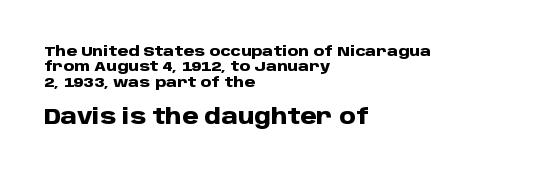
Check the space under the baseline: it is left empty. Every row of glyphs begins at an identical x-position on the left. The type is set solid horizontally, with unmodified tracking. Small over large — that's the arrangement of the two blocks here. Set as a true bold cut, around the 700 mark.
